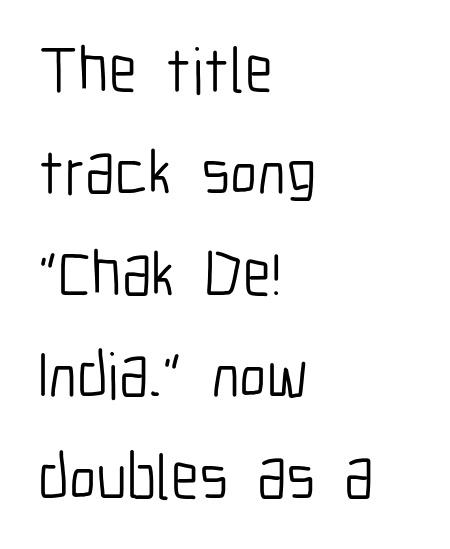
This sample has the flowing, uneven cadence of proportional lettering. Line spacing here is normal. Stem width sits at or under what a default text font uses. Decoration check: the copy has no underline. No italicization has been applied; the sample stays upright.
